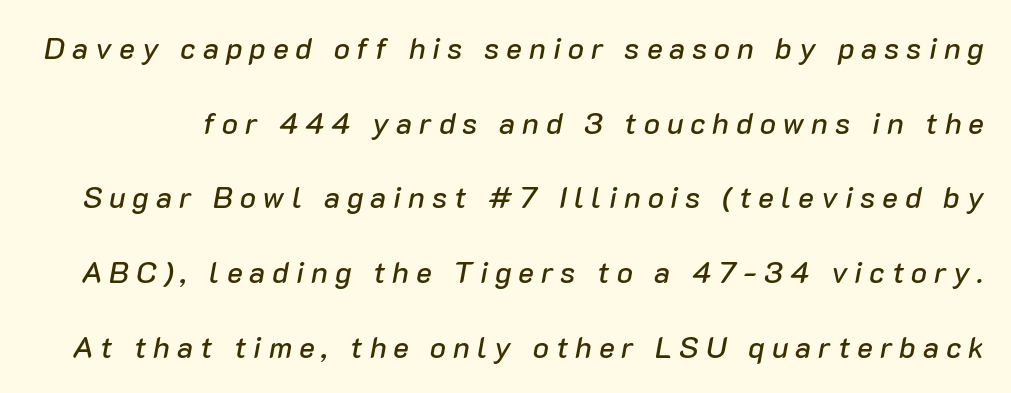
Descender tails drop into unmarked territory. Vertically, the passage feels expansive, rows floating well apart. Caption: expanded tracking, letters set apart. Spacing verdict: proportional, widths tailored to each character. Italic? Definitely — the glyphs are oblique.
